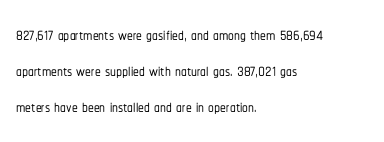
Q: Is the text italic (slanted)? A: No, it is upright.
Q: Is the text underlined? A: No.
Q: How is the paragraph aligned? A: Left-aligned.
Q: Is the spacing between letters normal or unusually wide? A: Normal.
Q: Is the spacing between lines tight, normal or loose? A: Normal.
